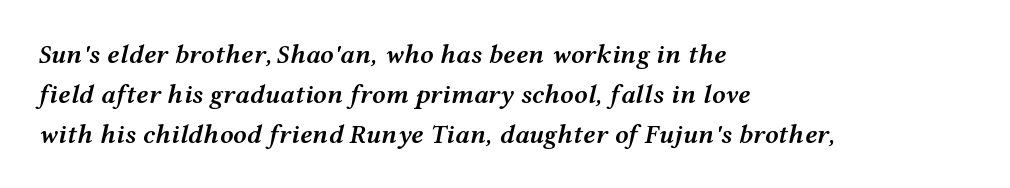
Vertical spacing — default. Summary of weight: moderately heavy, a semibold. The typesetter chose a ragged-right arrangement here. This sample uses plain, unmodified letter spacing. Slanted lettering throughout.
